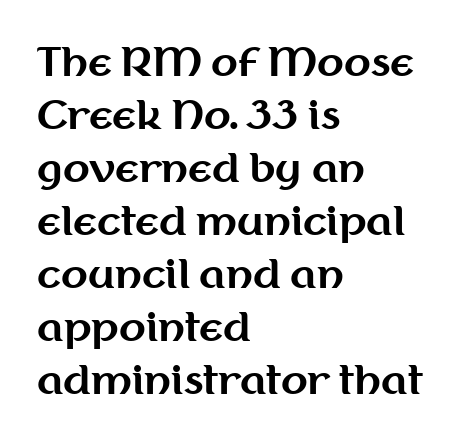
{"serif": "no", "italic": "no", "bold": "yes", "weight": "bold", "width": "normal", "stroke_contrast": "medium", "x_height": "medium", "monospaced": "no", "underline": "no", "align": "left", "line_spacing": "normal", "line_spacing_ratio": 1.36, "letter_spacing": "normal", "letter_spacing_em": 0.0, "glyph_px": 39}
